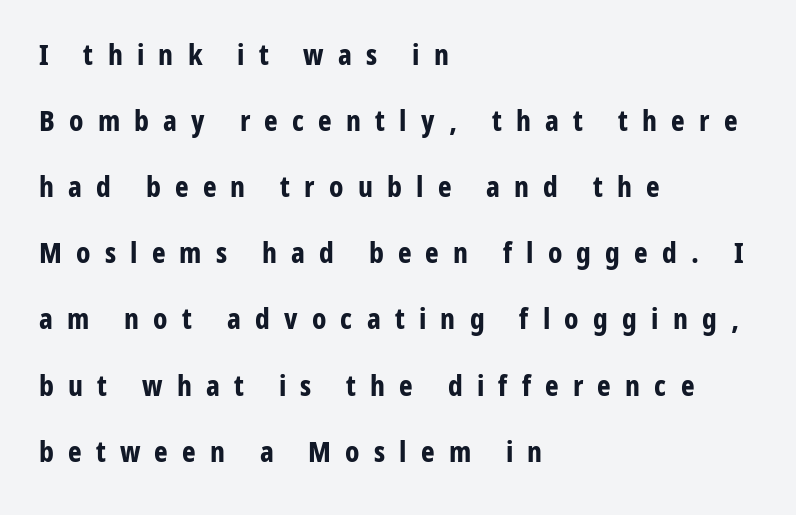
Each letter keeps its own natural width here, so spacing adapts to shape. What stands out about the letter spacing? Its width — letters are far apart. Vertically, the passage feels expansive, rows floating well apart. The specimen reads as upright at a glance. Does the weight exceed regular? Yes, all the way to bold.
